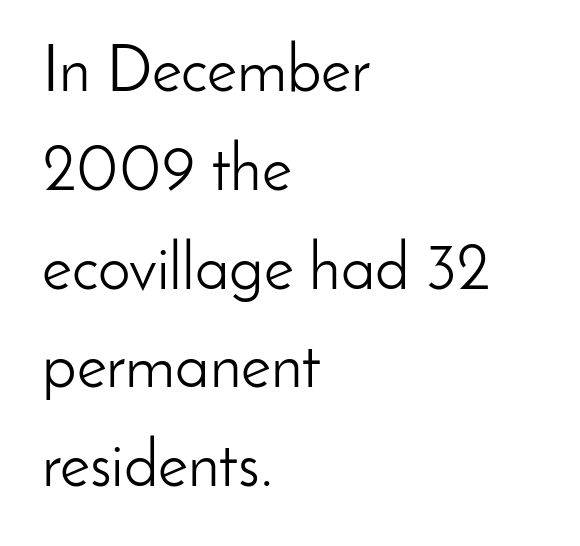
Q: Is the text bold? A: No.
Q: Is the text italic (slanted)? A: No, it is upright.
Q: Is the typeface a serif or a sans-serif typeface? A: Sans-serif.
Q: Is the text underlined? A: No.
Q: How is the paragraph aligned? A: Left-aligned.
Q: Is the spacing between letters normal or unusually wide? A: Normal.
Q: Is the spacing between lines tight, normal or loose? A: Normal.
Q: Width (condensed, normal, or wide)? A: Normal.
Q: Stroke contrast? A: Low.
Q: x-height? A: Small.
Q: Monospaced? A: No.
